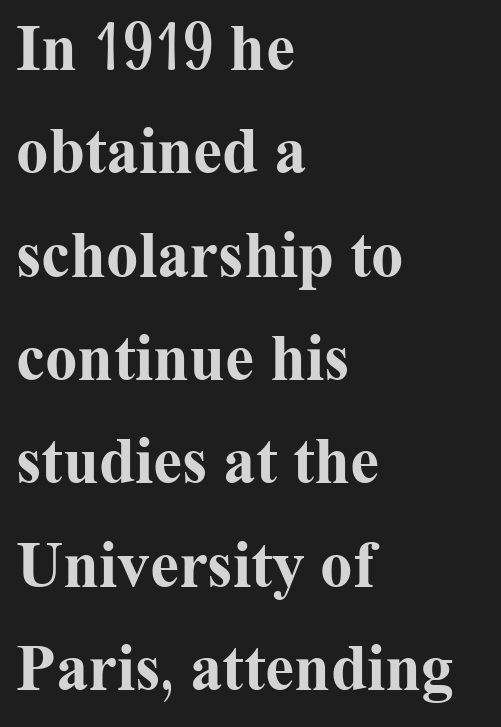
The image shows 65 px bold serif type, upright; set left-aligned, normal line spacing (1.59x), normal letter spacing, not underlined; medium stroke contrast and a medium x-height.
